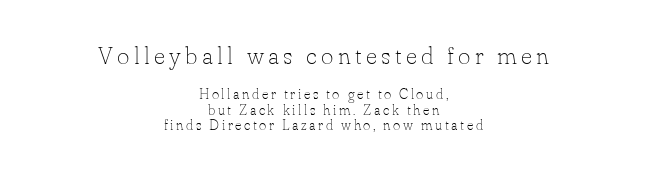
Characters remain perfectly vertical along every line. Horizontally, the lines are justified to the midpoint only. Rule under the text: the space is simply empty. Horizontal bands of white between lines are thin slivers.
